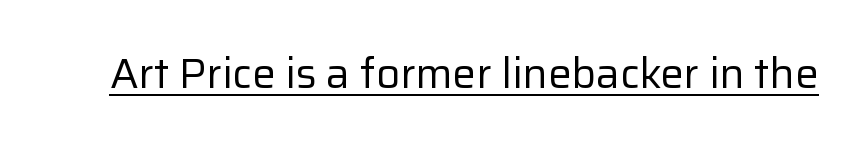
Q: Is the text bold? A: No.
Q: Is the text italic (slanted)? A: No, it is upright.
Q: Is the typeface a serif or a sans-serif typeface? A: Sans-serif.
Q: Is the text underlined? A: Yes.
Q: Is the spacing between letters normal or unusually wide? A: Normal.
Q: Width (condensed, normal, or wide)? A: Normal.
Q: Stroke contrast? A: Low.
Q: x-height? A: Medium.
Q: Monospaced? A: No.
